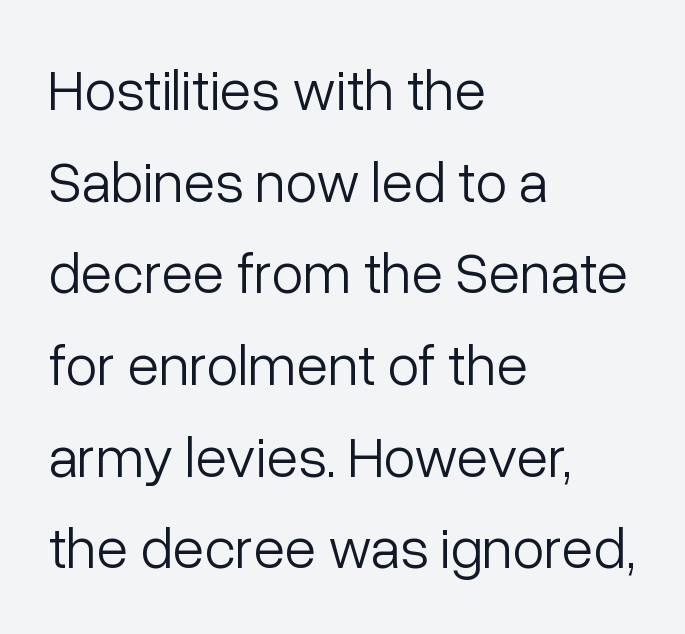
Rendered with straight, roman letterforms. The foot of each line stays bare and open. What stands out about the letter spacing? Nothing — it is the standard amount. No feet cap the strokes, marking this as sans-serif type.
